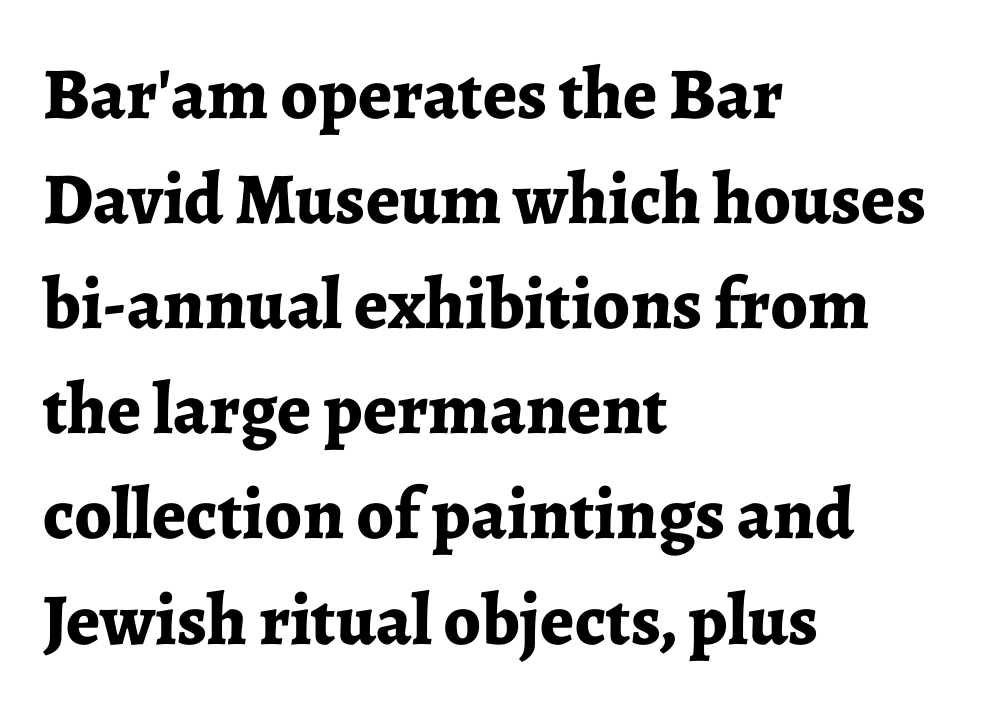
The setting favours the left margin, as ordinary paragraphs usually do. A bare baseline throughout the passage. Set as a true bold cut, around the 700 mark. The font's upright variant was chosen for this text. The typeface chosen for these lines features serifs. Vertical spacing — default.
